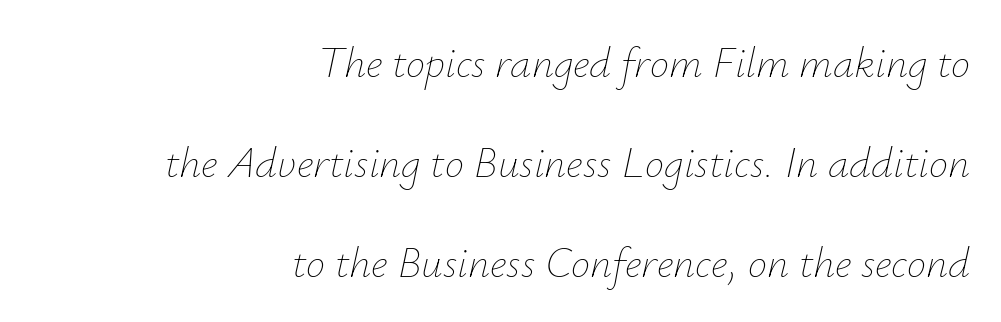
The specimen reads as italic at a glance. Inter-character spacing is left at the font's built-in metrics. These lines are rendered in a variable-pitch font. Descenders are the only things crossing below the line.
